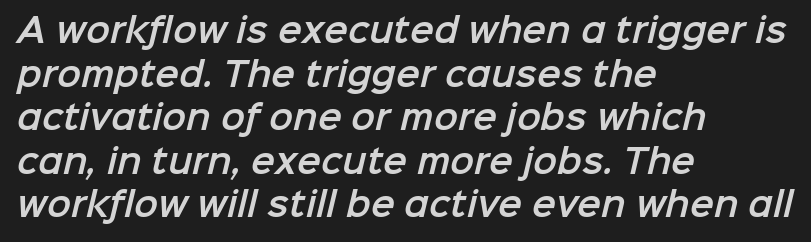
Nobody drew a line under any word here. Regular leading. Spacing between characters is what you'd get straight out of the box. Here the designer chose a conventional face with non-uniform glyph widths. Check where the strokes stop: nothing finishes them off — pure sans.
